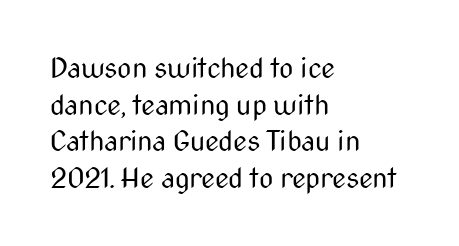
Q: Is the text bold? A: No.
Q: Is the text italic (slanted)? A: No, it is upright.
Q: Is the typeface a serif or a sans-serif typeface? A: Sans-serif.
Q: Is the text underlined? A: No.
Q: How is the paragraph aligned? A: Left-aligned.
Q: Is the spacing between letters normal or unusually wide? A: Normal.
Q: Is the spacing between lines tight, normal or loose? A: Normal.
Q: Width (condensed, normal, or wide)? A: Condensed.
Q: Stroke contrast? A: Medium.
Q: x-height? A: Medium.
Q: Monospaced? A: No.
